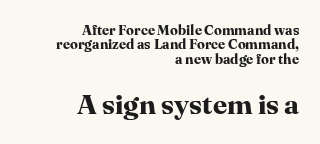
Q: Is the text bold? A: Yes.
Q: Is the text italic (slanted)? A: No, it is upright.
Q: Is the typeface a serif or a sans-serif typeface? A: Serif.
Q: Is the text underlined? A: No.
Q: How is the paragraph aligned? A: Right-aligned.
Q: Is the spacing between letters normal or unusually wide? A: Normal.
Q: Is the spacing between lines tight, normal or loose? A: Tight.
Q: Which block of text is set in a larger size, the first (top) or the second (bottom)? A: The second (bottom) one.
Q: Width (condensed, normal, or wide)? A: Normal.
Q: Stroke contrast? A: High.
Q: x-height? A: Medium.
Q: Monospaced? A: No.
